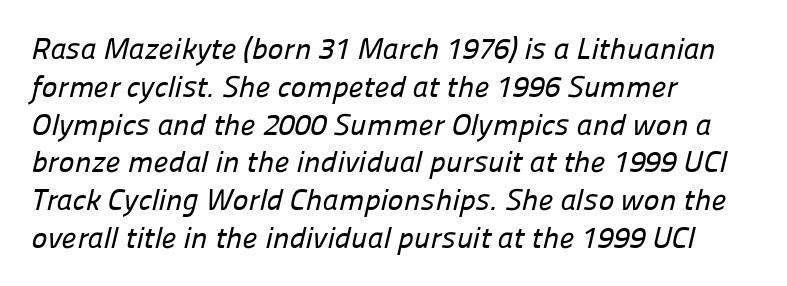
Q: Is the typeface a serif or a sans-serif typeface? A: Sans-serif.
Q: Is the text underlined? A: No.
Q: How is the paragraph aligned? A: Left-aligned.
Q: Is the spacing between letters normal or unusually wide? A: Normal.
Q: Is the spacing between lines tight, normal or loose? A: Normal.
Q: Width (condensed, normal, or wide)? A: Normal.
Q: Stroke contrast? A: Low.
Q: x-height? A: Medium.
Q: Monospaced? A: No.
